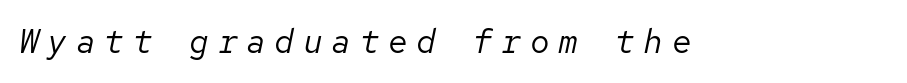
Q: Is the text bold? A: No.
Q: Is the text italic (slanted)? A: Yes, it leans right by about 12 degrees.
Q: Is the text underlined? A: No.
Q: Is the spacing between letters normal or unusually wide? A: Unusually wide.
Q: Width (condensed, normal, or wide)? A: Normal.
Q: Stroke contrast? A: Low.
Q: x-height? A: Medium.
Q: Monospaced? A: Yes.
